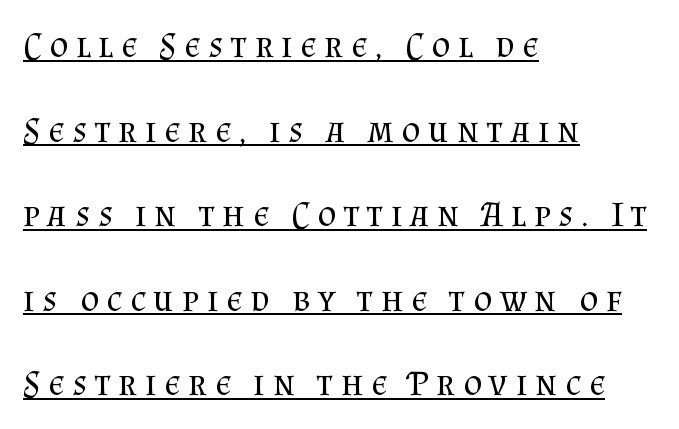
The image shows 36 px regular-weight serif type, upright; set left-aligned, loose line spacing (2.35x), unusually wide letter spacing (+0.22 em), underlined; medium stroke contrast and a small x-height.
